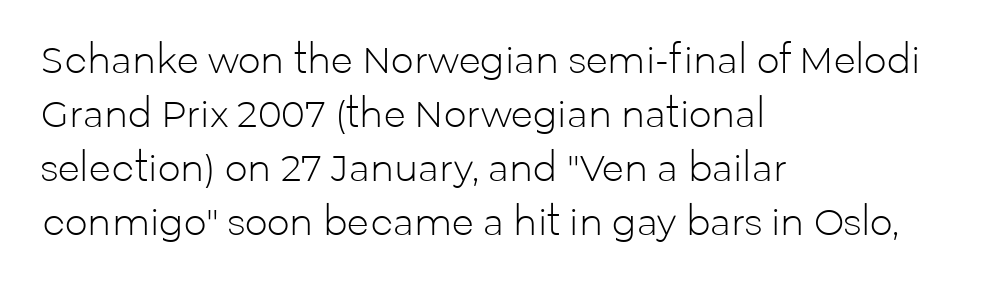
{"serif": "no", "italic": "no", "bold": "no", "weight": "light", "width": "normal", "stroke_contrast": "low", "x_height": "medium", "monospaced": "no", "underline": "no", "align": "left", "line_spacing": "normal", "line_spacing_ratio": 1.5, "letter_spacing": "normal", "letter_spacing_em": 0.0, "glyph_px": 36}
